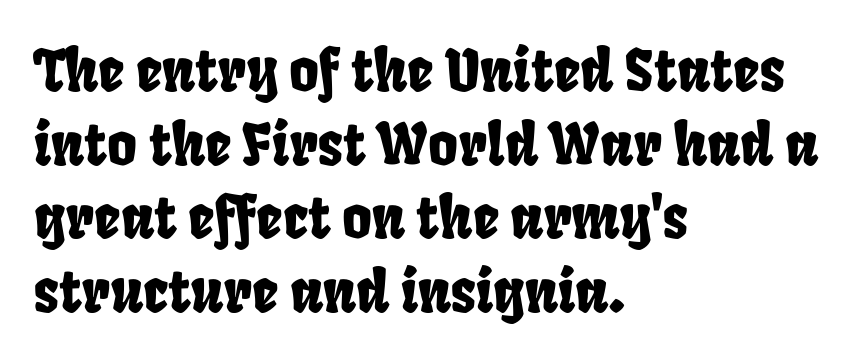
Q: Is the typeface a serif or a sans-serif typeface? A: Sans-serif.
Q: Is the text underlined? A: No.
Q: How is the paragraph aligned? A: Left-aligned.
Q: Is the spacing between letters normal or unusually wide? A: Normal.
Q: Is the spacing between lines tight, normal or loose? A: Normal.
Q: Width (condensed, normal, or wide)? A: Condensed.
Q: Stroke contrast? A: Low.
Q: x-height? A: Large.
Q: Monospaced? A: No.
